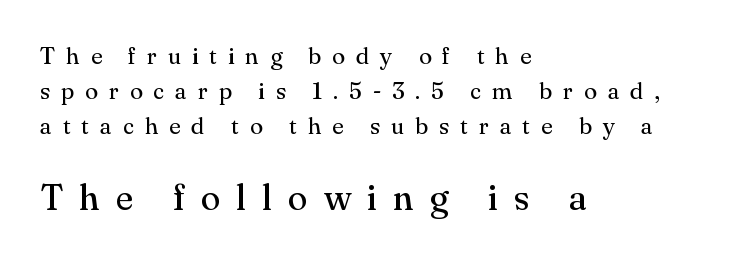
Reading down the block, your eye returns to a fixed left position each line. Type size steps up from the first block to the second. Vertical spacing — default. Looks like regular typesetting: each glyph gets only the width it needs.
